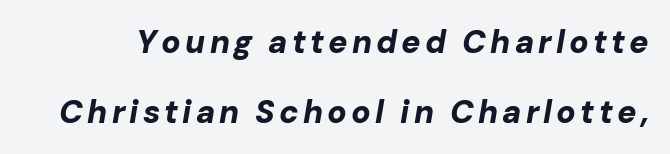
Q: Is the text bold? A: Yes.
Q: Is the text italic (slanted)? A: Yes, it leans right by about 10 degrees.
Q: Is the text underlined? A: No.
Q: Is the spacing between lines tight, normal or loose? A: Loose.
Q: Width (condensed, normal, or wide)? A: Normal.
Q: Stroke contrast? A: Low.
Q: x-height? A: Medium.
Q: Monospaced? A: No.
